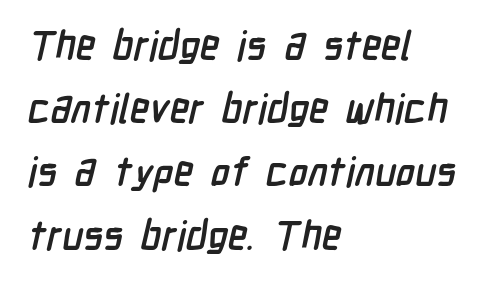
The image shows 40 px semibold, condensed sans-serif type; set left-aligned, normal line spacing (1.58x), normal letter spacing, not underlined; low stroke contrast and a medium x-height.
